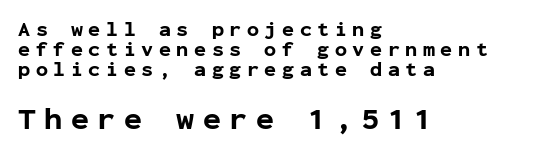
The image shows 30 px bold sans-serif type, upright, monospaced; set left-aligned, tight line spacing (1.01x), unusually wide letter spacing (+0.28 em), not underlined; the second (bottom) block is 1.5x larger; low stroke contrast and a medium x-height.
